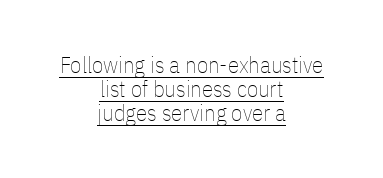
{"italic": "no", "bold": "no", "underline": "yes", "align": "center", "line_spacing": "tight", "line_spacing_ratio": 1.05, "letter_spacing": "normal", "letter_spacing_em": 0.0, "glyph_px": 23}
